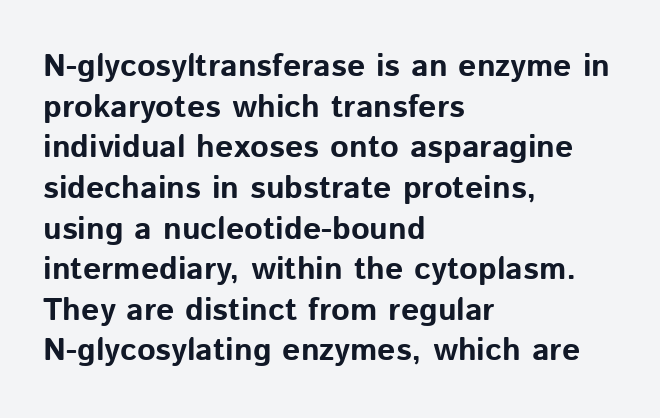
{"serif": "no", "italic": "no", "bold": "yes", "weight": "bold", "width": "normal", "stroke_contrast": "low", "x_height": "medium", "monospaced": "no", "underline": "no", "align": "left", "line_spacing": "normal", "line_spacing_ratio": 1.27, "letter_spacing": "normal", "letter_spacing_em": 0.0, "glyph_px": 32}
